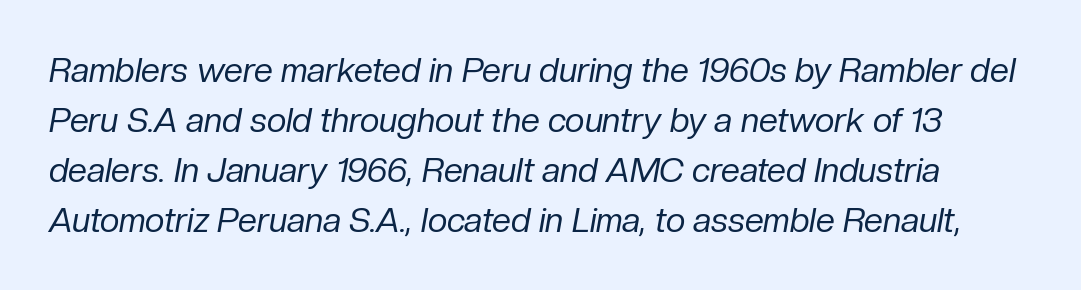
The image shows 34 px regular-weight type, italic (leaning right); set normal line spacing (1.47x), normal letter spacing, not underlined; low stroke contrast and a medium x-height.
